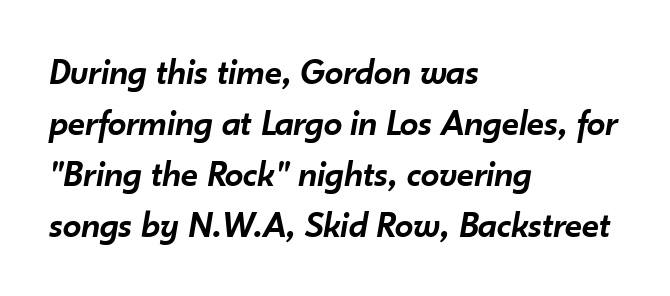
Q: Is the text bold? A: Semi-bold.
Q: Is the text italic (slanted)? A: Yes, it leans right by about 10 degrees.
Q: Is the text underlined? A: No.
Q: How is the paragraph aligned? A: Left-aligned.
Q: Is the spacing between letters normal or unusually wide? A: Normal.
Q: Is the spacing between lines tight, normal or loose? A: Normal.
Q: Width (condensed, normal, or wide)? A: Normal.
Q: Stroke contrast? A: Low.
Q: x-height? A: Small.
Q: Monospaced? A: No.
